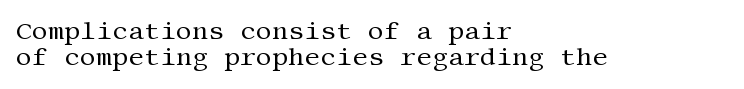
Q: Is the text bold? A: No.
Q: Is the text italic (slanted)? A: No, it is upright.
Q: Is the text underlined? A: No.
Q: How is the paragraph aligned? A: Left-aligned.
Q: Is the spacing between letters normal or unusually wide? A: Normal.
Q: Is the spacing between lines tight, normal or loose? A: Tight.
